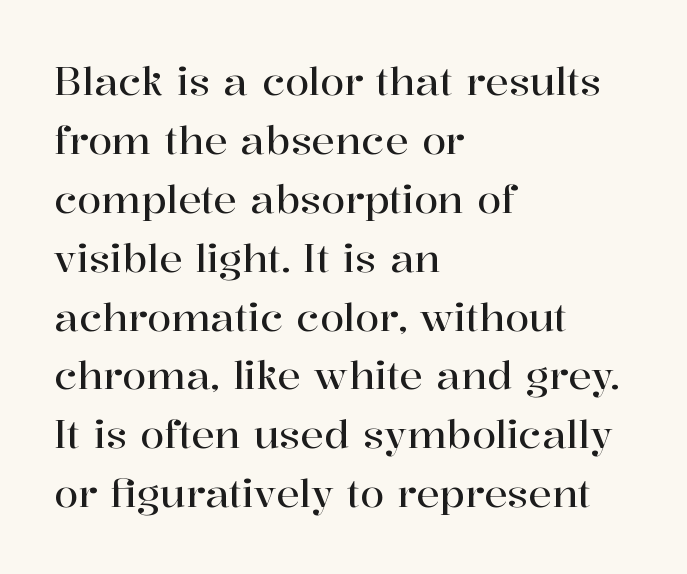
{"serif": "yes", "italic": "no", "width": "normal", "stroke_contrast": "high", "x_height": "medium", "monospaced": "no", "underline": "no", "align": "left", "line_spacing": "normal", "line_spacing_ratio": 1.51, "letter_spacing": "normal", "letter_spacing_em": 0.0, "glyph_px": 39}
